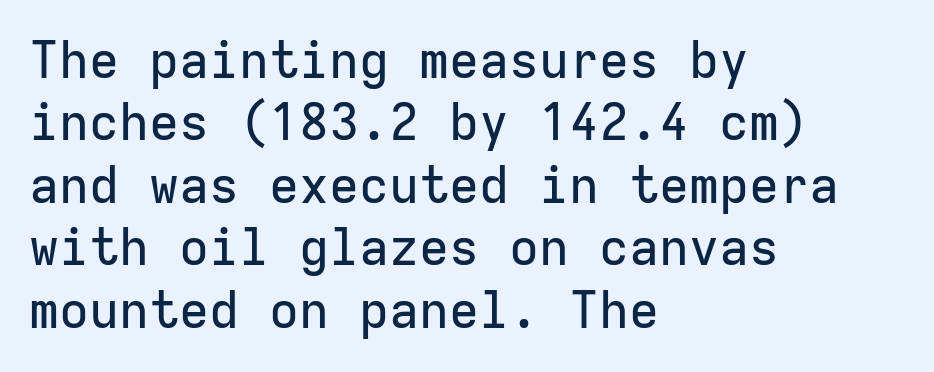
The image shows 50 px sans-serif type, upright, monospaced; set left-aligned, normal line spacing (1.25x), normal letter spacing, not underlined; low stroke contrast and a medium x-height.
